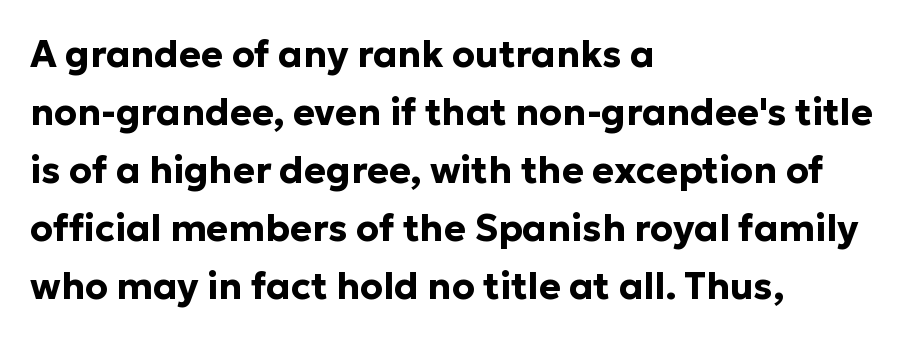
Q: Is the text bold? A: Yes.
Q: Is the text italic (slanted)? A: No, it is upright.
Q: Is the typeface a serif or a sans-serif typeface? A: Sans-serif.
Q: Is the text underlined? A: No.
Q: How is the paragraph aligned? A: Left-aligned.
Q: Is the spacing between letters normal or unusually wide? A: Normal.
Q: Is the spacing between lines tight, normal or loose? A: Normal.
Q: Width (condensed, normal, or wide)? A: Normal.
Q: Stroke contrast? A: Low.
Q: x-height? A: Medium.
Q: Monospaced? A: No.
